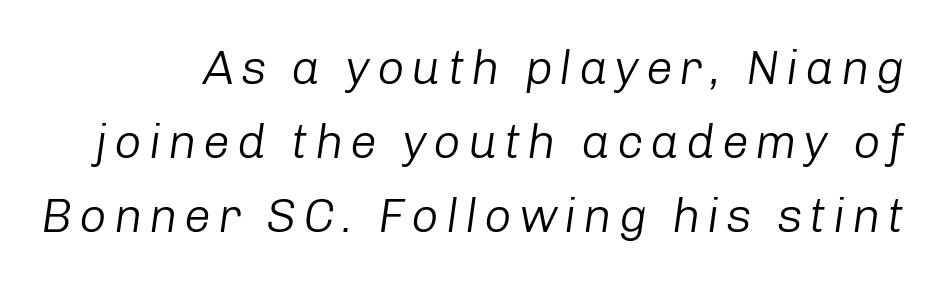
{"italic": "yes", "lean": "right", "slant_degrees": 8, "bold": "no", "weight": "light", "width": "normal", "stroke_contrast": "low", "x_height": "medium", "monospaced": "no", "underline": "no", "line_spacing": "normal", "line_spacing_ratio": 1.54, "glyph_px": 48}
